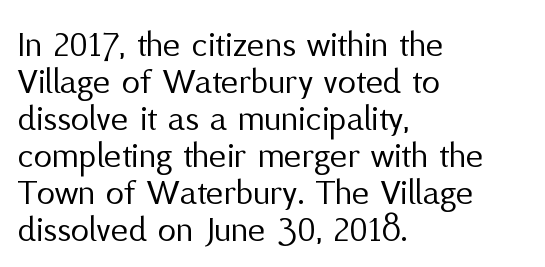
The image shows 37 px regular-weight sans-serif type, upright; set left-aligned, tight line spacing (1.0x), normal letter spacing, not underlined; medium stroke contrast and a medium x-height.
